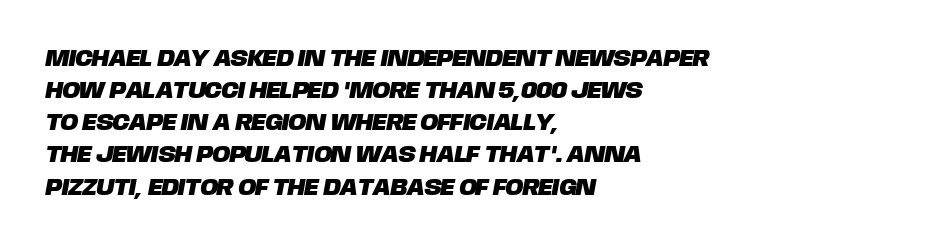
The image shows 24 px text type; set left-aligned, normal line spacing (1.34x), normal letter spacing, not underlined.
